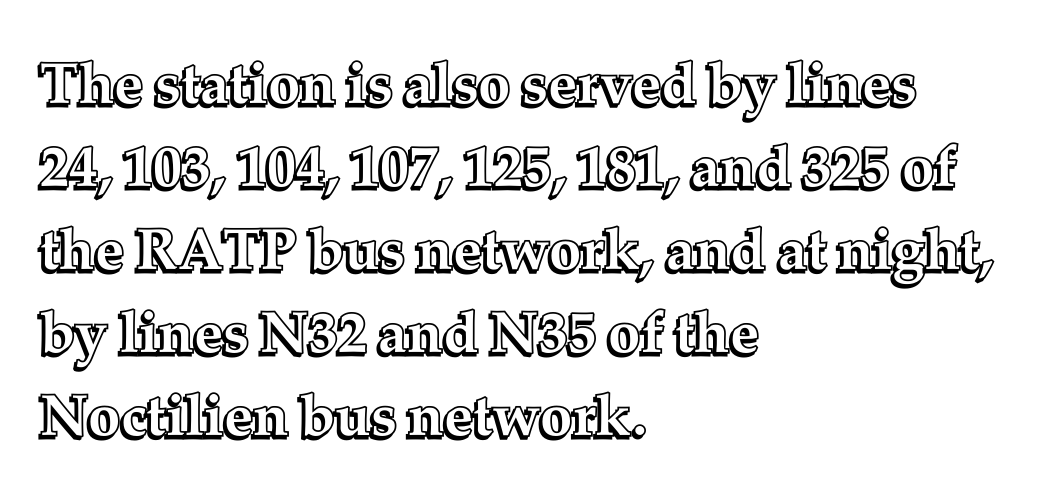
Q: Is the text italic (slanted)? A: No, it is upright.
Q: Is the text underlined? A: No.
Q: How is the paragraph aligned? A: Left-aligned.
Q: Is the spacing between letters normal or unusually wide? A: Normal.
Q: Is the spacing between lines tight, normal or loose? A: Normal.
Q: Width (condensed, normal, or wide)? A: Normal.
Q: x-height? A: Medium.
Q: Monospaced? A: No.
